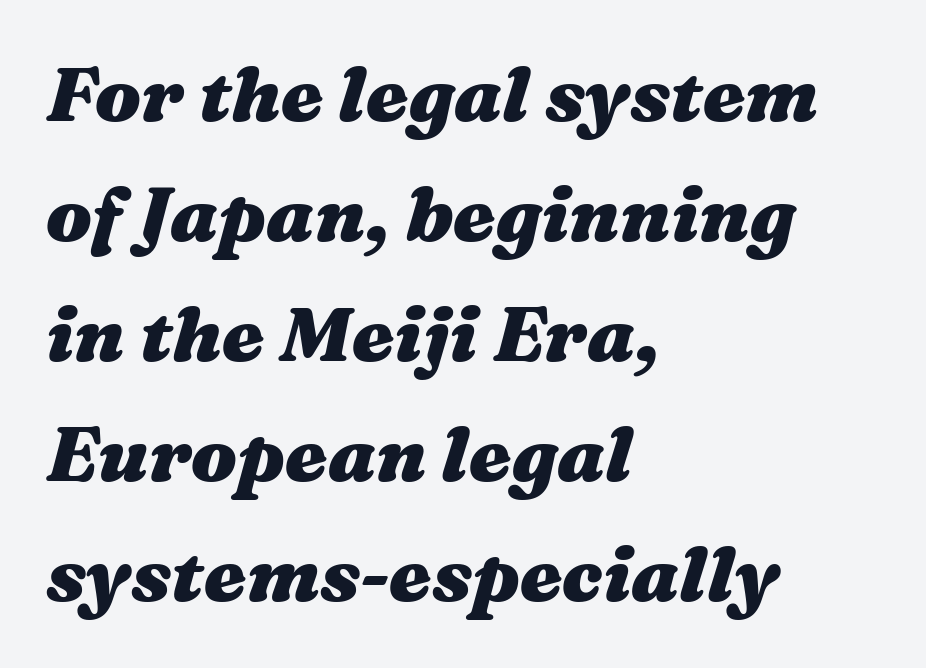
{"italic": "yes", "lean": "right", "slant_degrees": 16, "bold": "yes", "weight": "heavy", "width": "wide", "stroke_contrast": "medium", "x_height": "medium", "monospaced": "no", "underline": "no", "align": "left", "line_spacing": "normal", "line_spacing_ratio": 1.58, "letter_spacing": "normal", "letter_spacing_em": 0.0, "glyph_px": 76}
